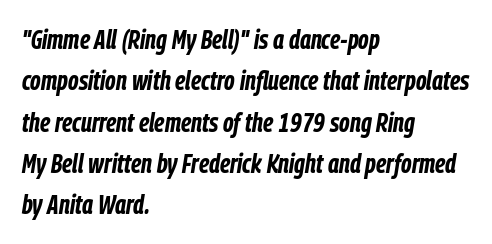
{"italic": "yes", "lean": "right", "slant_degrees": 9, "bold": "yes", "underline": "no", "align": "left", "line_spacing": "normal", "line_spacing_ratio": 1.53, "letter_spacing": "normal", "letter_spacing_em": 0.0, "glyph_px": 27}
